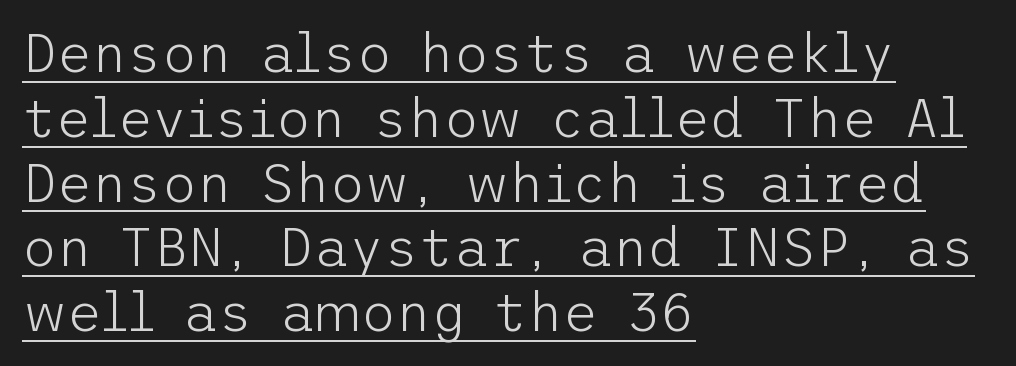
Q: Is the text bold? A: No.
Q: Is the text italic (slanted)? A: No, it is upright.
Q: Is the typeface a serif or a sans-serif typeface? A: Sans-serif.
Q: Is the text underlined? A: Yes.
Q: How is the paragraph aligned? A: Left-aligned.
Q: Is the spacing between letters normal or unusually wide? A: Normal.
Q: Width (condensed, normal, or wide)? A: Normal.
Q: Stroke contrast? A: Low.
Q: x-height? A: Medium.
